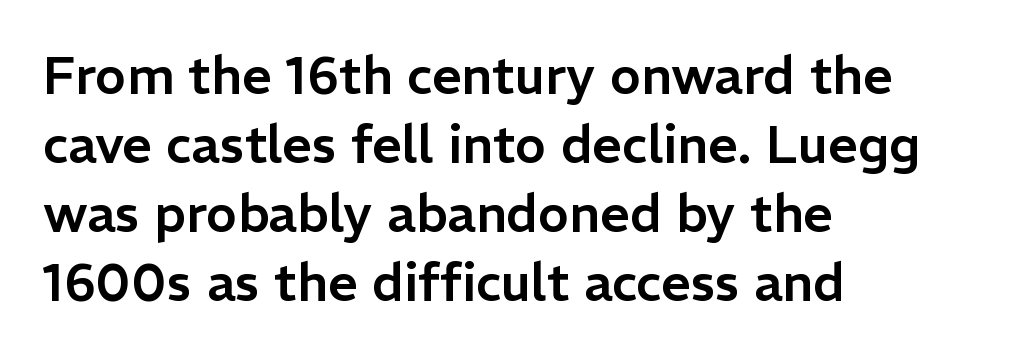
The rendering uses a moderate line-height, typical for paragraphs. Examine the stroke ends and you'll find no serifs. The lines in this sample share a left origin and differ only in where they stop. In terms of posture, this sample is upright. Here the designer chose a conventional face with non-uniform glyph widths.
